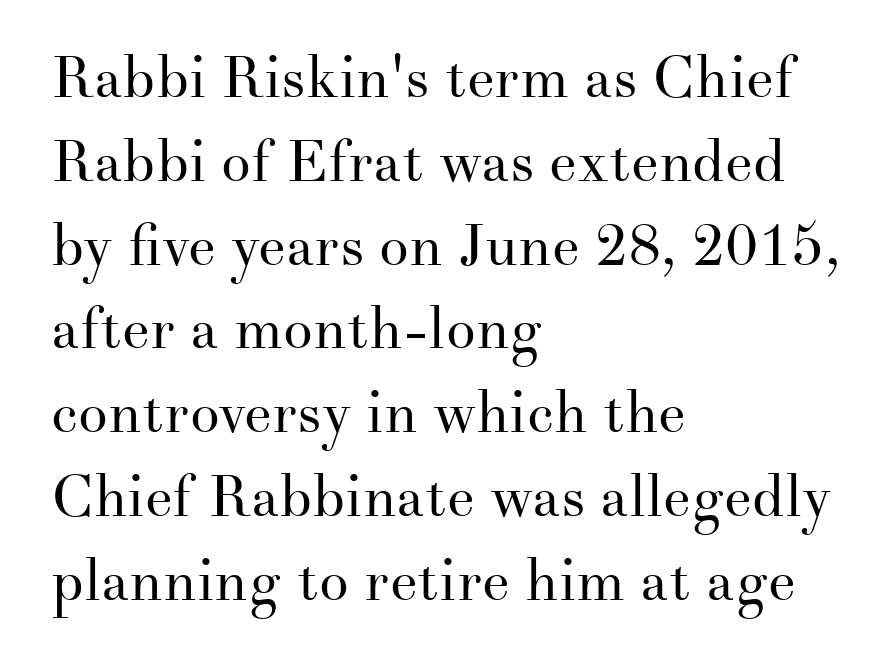
Q: Is the text bold? A: No.
Q: Is the text italic (slanted)? A: No, it is upright.
Q: Is the typeface a serif or a sans-serif typeface? A: Serif.
Q: Is the text underlined? A: No.
Q: How is the paragraph aligned? A: Left-aligned.
Q: Is the spacing between letters normal or unusually wide? A: Normal.
Q: Is the spacing between lines tight, normal or loose? A: Normal.
Q: Width (condensed, normal, or wide)? A: Normal.
Q: Stroke contrast? A: Medium.
Q: x-height? A: Small.
Q: Monospaced? A: No.
